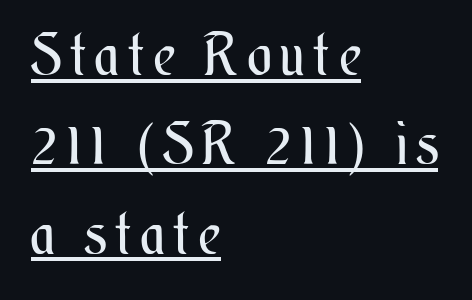
Q: Is the text bold? A: No.
Q: Is the text italic (slanted)? A: No, it is upright.
Q: Is the text underlined? A: Yes.
Q: How is the paragraph aligned? A: Left-aligned.
Q: Is the spacing between lines tight, normal or loose? A: Normal.
Q: Width (condensed, normal, or wide)? A: Condensed.
Q: Stroke contrast? A: Medium.
Q: x-height? A: Small.
Q: Monospaced? A: No.
